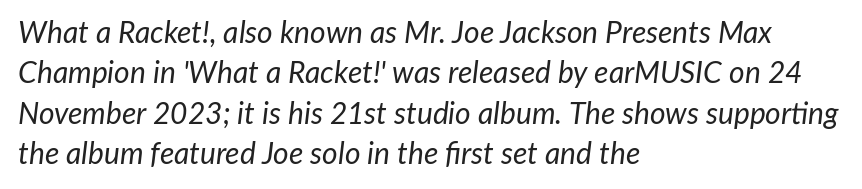
The paragraph has a hard left edge and a soft right edge. Think of a printed novel: that variable character pitch is what you see here. Bold? No — there's no thickening of the strokes. The lettering tilts uniformly, giving the passage an italic look. The passage shown is not underscored anywhere. Nobody touched the tracking dial on this one.
